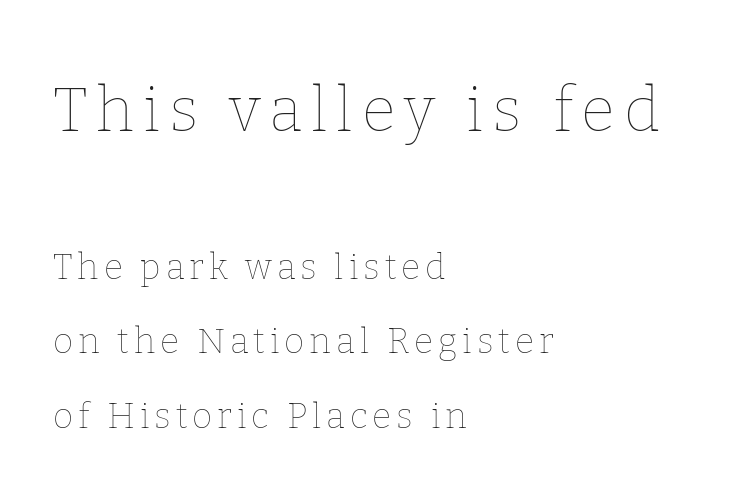
{"italic": "no", "bold": "no", "weight": "thin", "width": "normal", "stroke_contrast": "low", "x_height": "medium", "monospaced": "no", "underline": "no", "align": "left", "line_spacing": "loose", "line_spacing_ratio": 2.13, "larger_block": "first", "size_ratio": 1.77, "glyph_px": 62}
